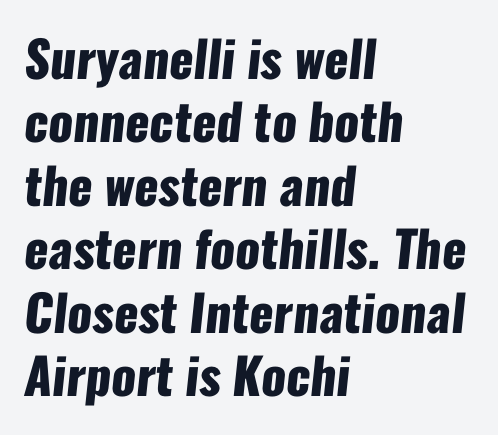
The image shows 50 px heavy, condensed sans-serif type; set left-aligned, normal line spacing (1.27x), normal letter spacing, not underlined; low stroke contrast and a medium x-height.
